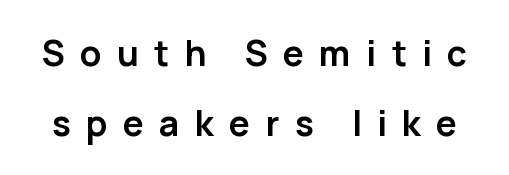
Q: Is the text bold? A: Yes.
Q: Is the text italic (slanted)? A: No, it is upright.
Q: Is the typeface a serif or a sans-serif typeface? A: Sans-serif.
Q: Is the text underlined? A: No.
Q: Is the spacing between letters normal or unusually wide? A: Unusually wide.
Q: Is the spacing between lines tight, normal or loose? A: Loose.
Q: Width (condensed, normal, or wide)? A: Normal.
Q: Stroke contrast? A: Low.
Q: x-height? A: Medium.
Q: Monospaced? A: No.
